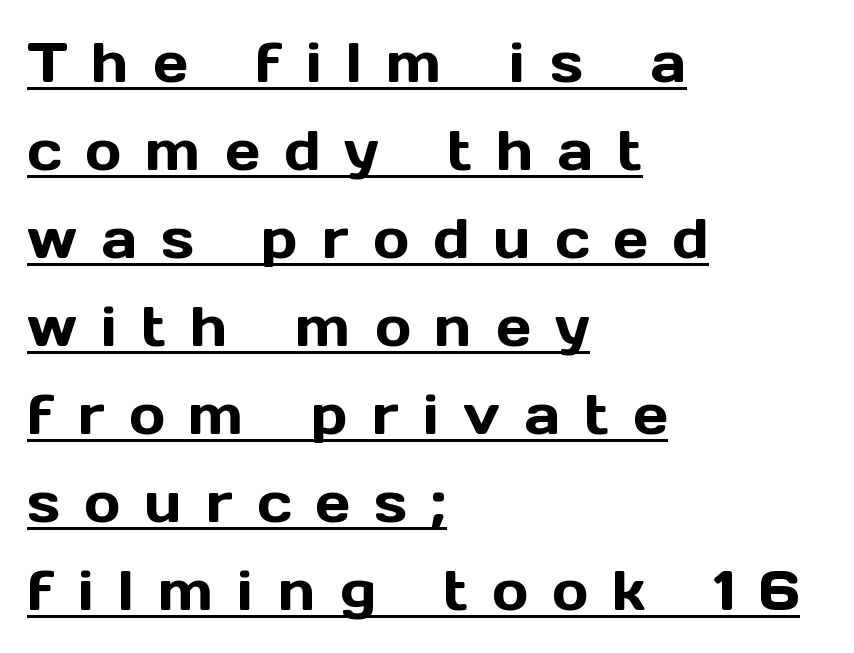
The image shows 55 px sans-serif type, upright; set left-aligned, normal line spacing (1.6x), unusually wide letter spacing (+0.44 em), underlined; a medium x-height.
